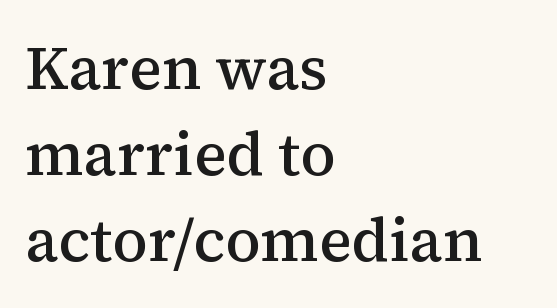
The line texture is even and compact thanks to regular tracking. Notice the strokes are somewhat thickened but not fully heavy: this is a semibold. Does the leading feel generous? No, just average. The paragraph has a hard left edge and a soft right edge. The text was rendered using a seriffed face with decorative stroke endings. Type without underlining.
